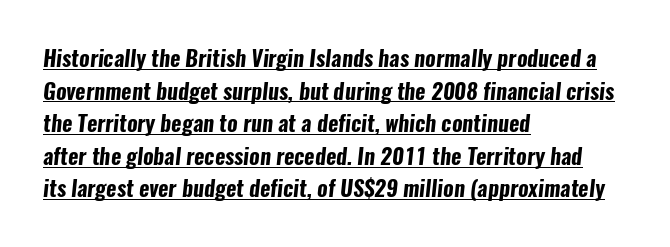
Glyph-to-glyph distance matches everyday printed text. Does the leading feel generous? No, just average. The face used here appears with an underline applied. In CSS terms this would be text-align: left. Stroke thickness is high; the sample reads as a true bold.
